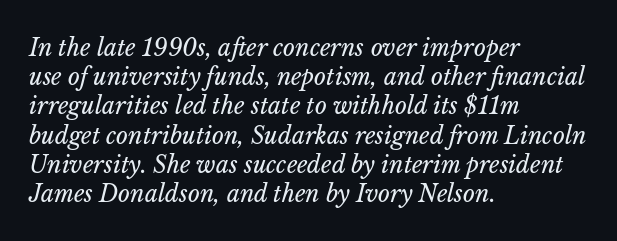
{"italic": "yes", "lean": "right", "slant_degrees": 14, "bold": "no", "underline": "no", "align": "left", "line_spacing": "normal", "line_spacing_ratio": 1.27, "letter_spacing": "normal", "letter_spacing_em": 0.0, "glyph_px": 23}
